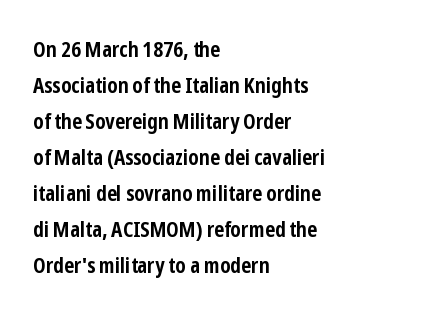
Compared with typical body copy, the letter spacing here is the same. The passage shown is emphatically bold. Line beginnings align vertically; line endings do not. Notice how descenders clear the ascenders below comfortably — that's standard leading.
